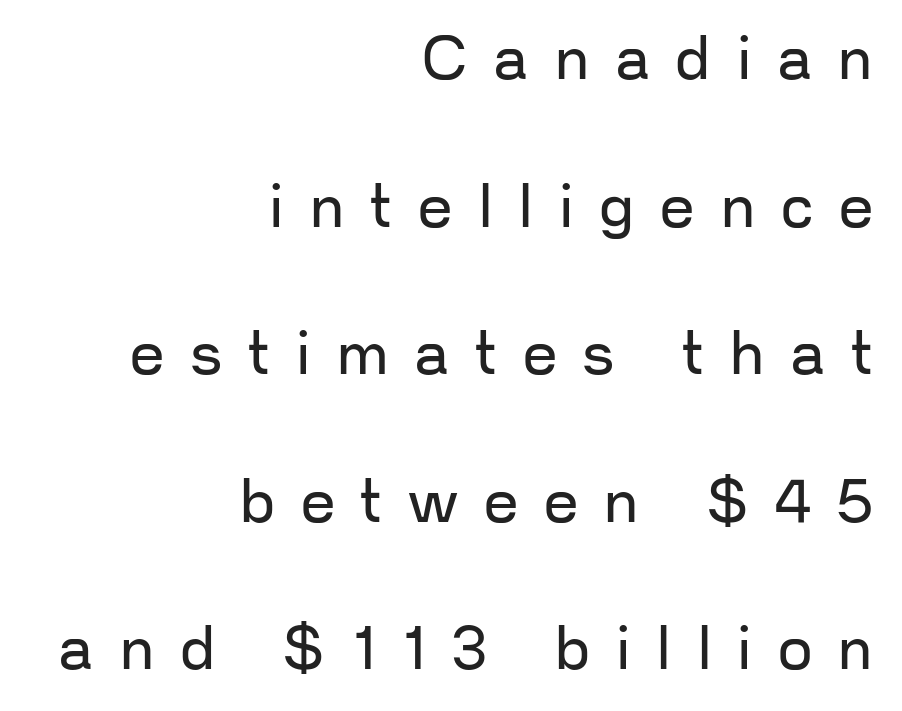
Q: Is the text bold? A: No.
Q: Is the text italic (slanted)? A: No, it is upright.
Q: Is the typeface a serif or a sans-serif typeface? A: Sans-serif.
Q: Is the text underlined? A: No.
Q: How is the paragraph aligned? A: Right-aligned.
Q: Is the spacing between letters normal or unusually wide? A: Unusually wide.
Q: Is the spacing between lines tight, normal or loose? A: Loose.
Q: Width (condensed, normal, or wide)? A: Normal.
Q: Stroke contrast? A: Low.
Q: x-height? A: Medium.
Q: Monospaced? A: No.
